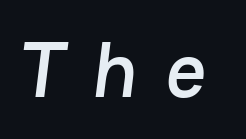
{"serif": "no", "width": "normal", "stroke_contrast": "low", "x_height": "medium", "monospaced": "no", "underline": "no", "letter_spacing": "wide", "letter_spacing_em": 0.35, "glyph_px": 79}
